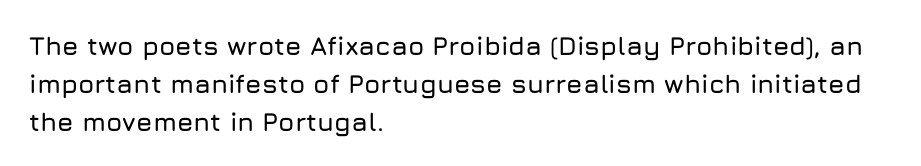
Q: Is the text italic (slanted)? A: No, it is upright.
Q: Is the text underlined? A: No.
Q: How is the paragraph aligned? A: Left-aligned.
Q: Is the spacing between letters normal or unusually wide? A: Normal.
Q: Is the spacing between lines tight, normal or loose? A: Normal.
